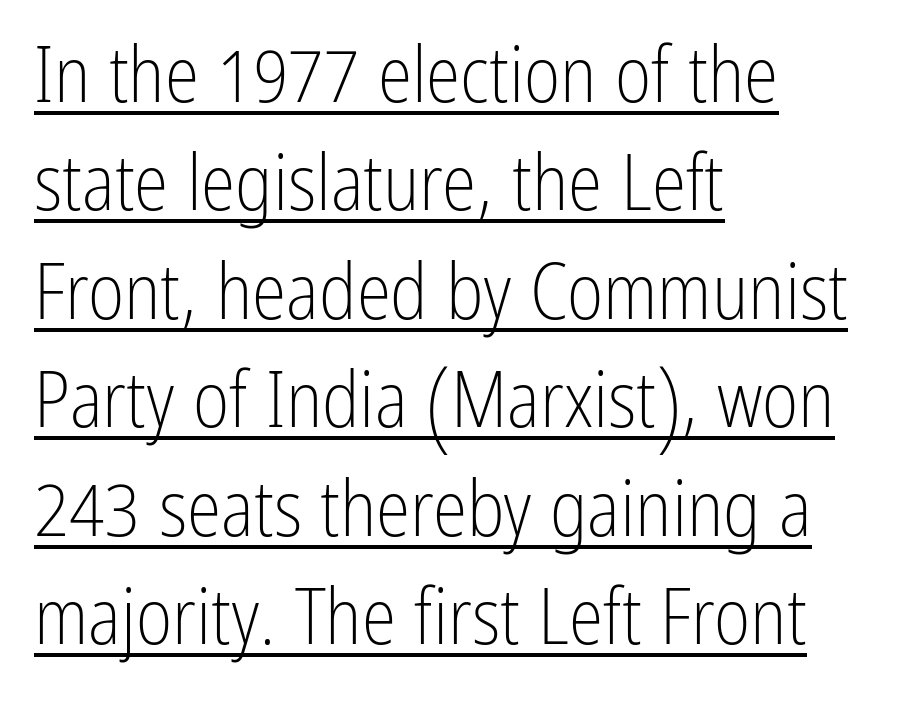
One glance says typical: line gaps are just what's usual. Underline: present. Quick note: not italic, upright. Observe the ordinary spacing: letters are neighbours, not strangers.
